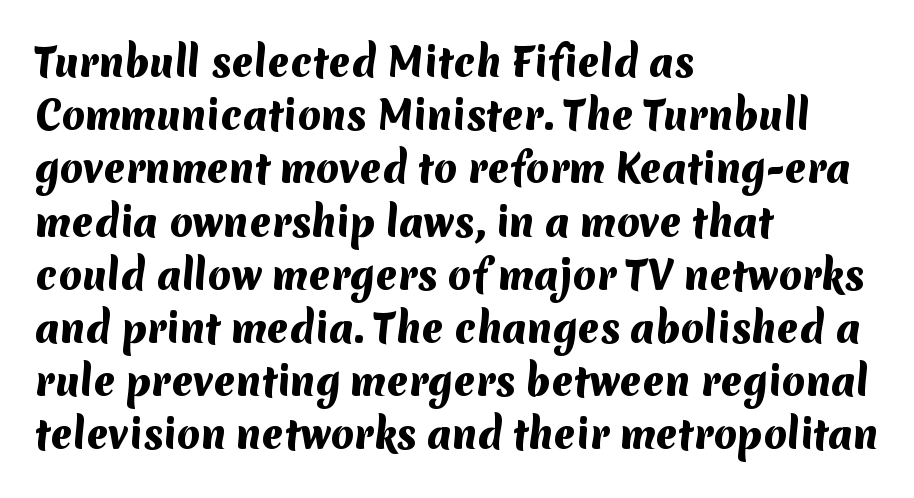
The image shows 38 px heavy sans-serif type; set left-aligned, normal line spacing (1.4x), normal letter spacing, not underlined; medium stroke contrast and a medium x-height.
